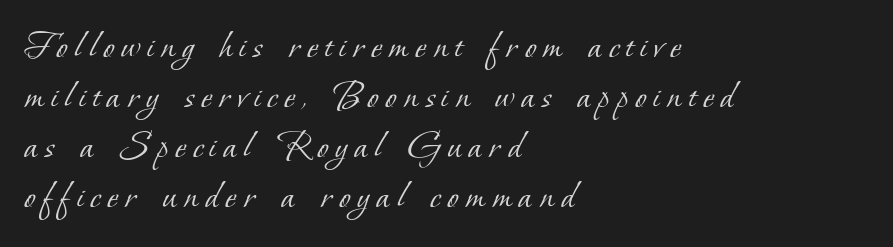
The image shows 41 px light serif type; set left-aligned, line spacing 1.22x, not underlined; low stroke contrast and a small x-height.
